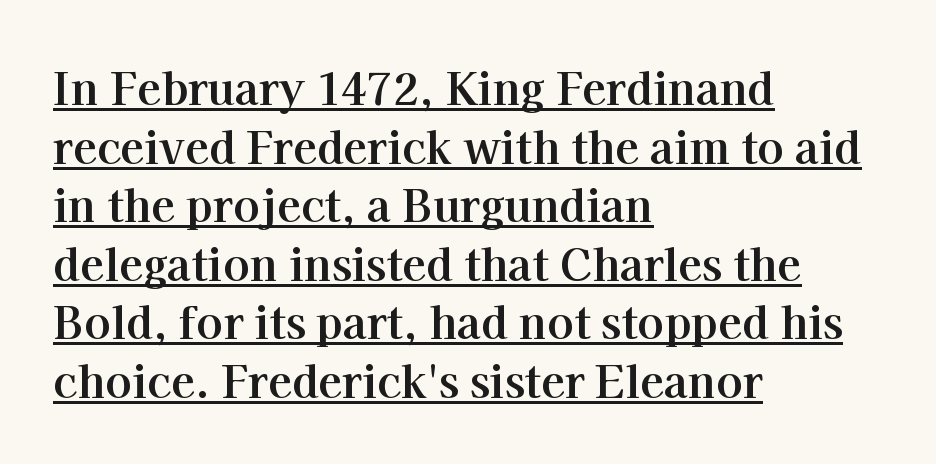
The image shows 44 px bold serif type, upright; set left-aligned, normal line spacing (1.33x), normal letter spacing, underlined; high stroke contrast and a medium x-height.
